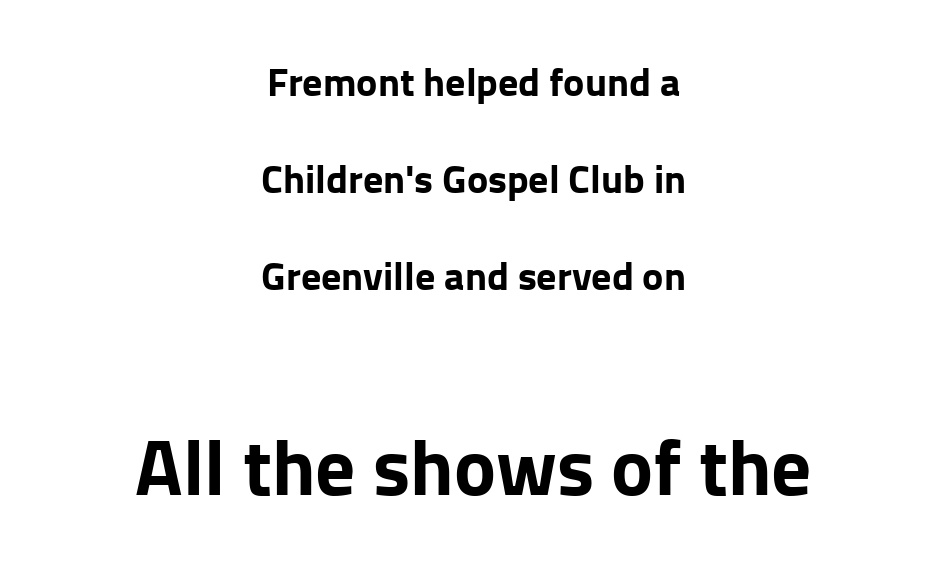
A typesetter would call this leading open, well beyond the default. This is the regular roman posture of the typeface. Inter-character spacing is left at the font's built-in metrics. Caption: upper text group reduced, lower text group enlarged. Is this a fixed-width face? No — the glyphs have proportional, varying widths.
